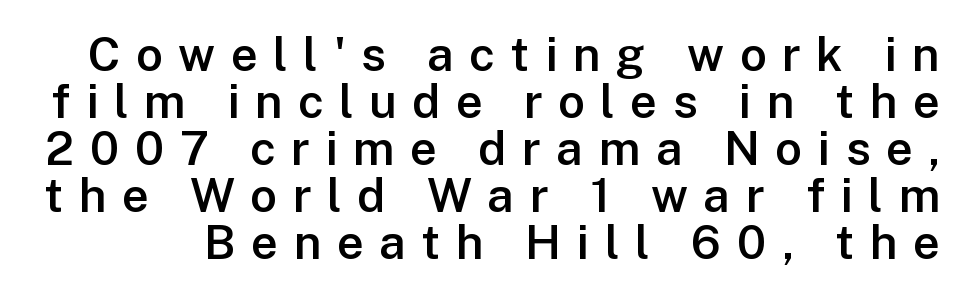
Q: Is the text bold? A: Semi-bold.
Q: Is the text italic (slanted)? A: No, it is upright.
Q: Is the typeface a serif or a sans-serif typeface? A: Sans-serif.
Q: Is the text underlined? A: No.
Q: Is the spacing between letters normal or unusually wide? A: Unusually wide.
Q: Is the spacing between lines tight, normal or loose? A: Tight.
Q: Width (condensed, normal, or wide)? A: Normal.
Q: Stroke contrast? A: Low.
Q: x-height? A: Medium.
Q: Monospaced? A: No.
